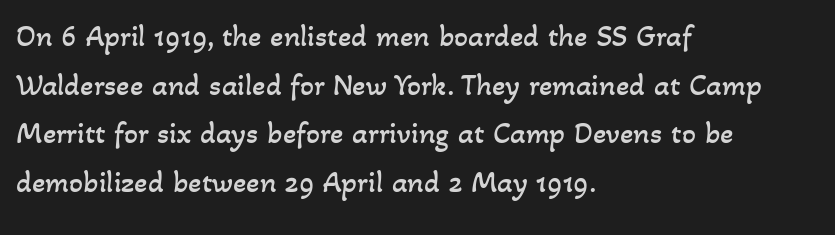
Q: Is the text bold? A: No.
Q: Is the text underlined? A: No.
Q: How is the paragraph aligned? A: Left-aligned.
Q: Is the spacing between letters normal or unusually wide? A: Normal.
Q: Is the spacing between lines tight, normal or loose? A: Normal.
Q: Width (condensed, normal, or wide)? A: Normal.
Q: Stroke contrast? A: Low.
Q: x-height? A: Small.
Q: Monospaced? A: No.
